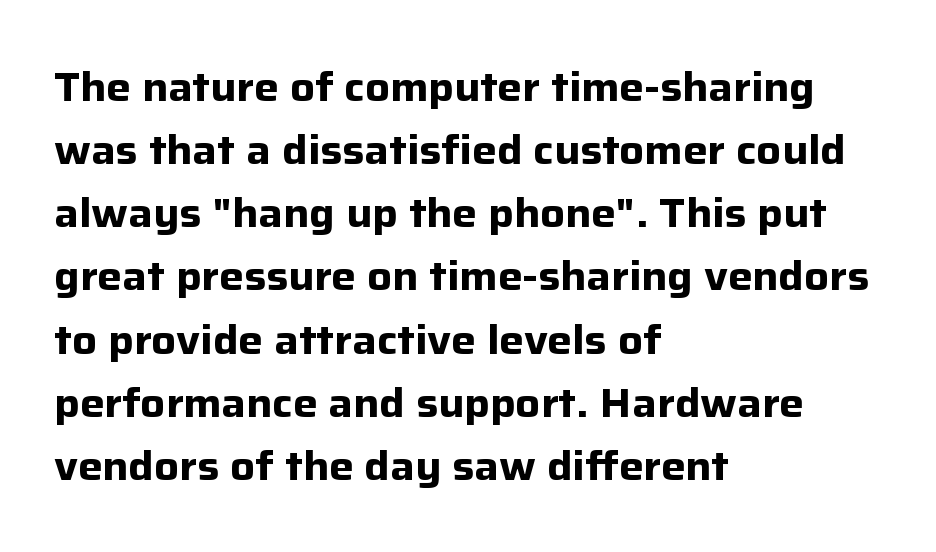
The zone under the glyphs is completely vacant. Baseline-to-baseline distance is the conventional proportion of letter height. The face used here is a sans, in the tradition of grotesques and geometrics. Compared with an ordinary text face, these strokes are far heavier — a full bold. The face used here is proportionally spaced, like ordinary book or web type.
